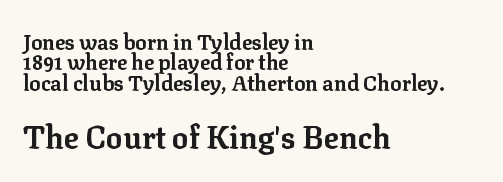
{"serif": "yes", "italic": "no", "bold": "yes", "weight": "bold", "width": "normal", "stroke_contrast": "low", "x_height": "medium", "monospaced": "no", "underline": "no", "align": "left", "line_spacing": "tight", "line_spacing_ratio": 0.97, "letter_spacing": "normal", "letter_spacing_em": 0.0, "larger_block": "second", "size_ratio": 1.48, "glyph_px": 31}
